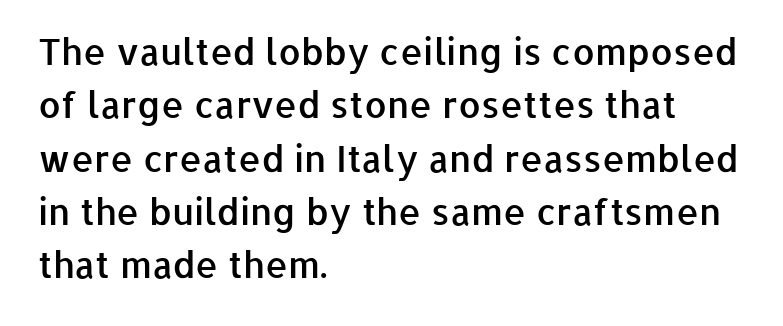
I'd describe the lettering as semibold — firm but not a full bold. If you drew a line through each stem, it would be perfectly vertical. The letters sit at their default tracking, neither squeezed nor spread. Honestly, there is no underline to notice here at all.
